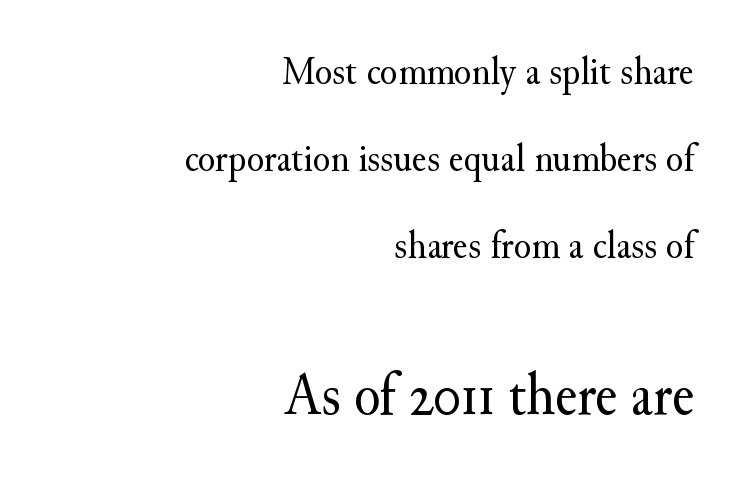
The strokes are not fattened; the text isn't bold. Do the characters align in a grid? No, the font is proportional. How would I describe the line gaps? Wide and relaxed. To sum up the face: it has serifs. Quick note: underline off.
